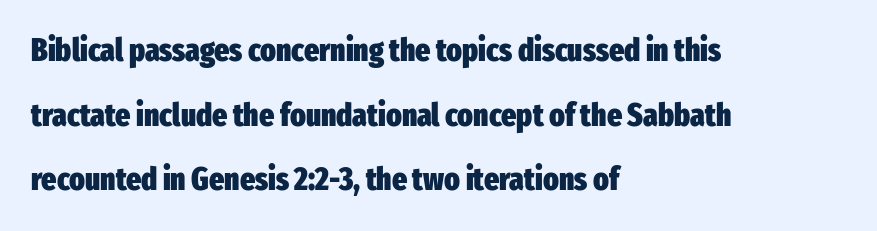
Q: Is the text bold? A: Yes.
Q: Is the text italic (slanted)? A: No, it is upright.
Q: Is the typeface a serif or a sans-serif typeface? A: Sans-serif.
Q: Is the text underlined? A: No.
Q: How is the paragraph aligned? A: Left-aligned.
Q: Is the spacing between letters normal or unusually wide? A: Normal.
Q: Is the spacing between lines tight, normal or loose? A: Loose.
Q: Width (condensed, normal, or wide)? A: Condensed.
Q: Stroke contrast? A: Low.
Q: x-height? A: Medium.
Q: Monospaced? A: No.
